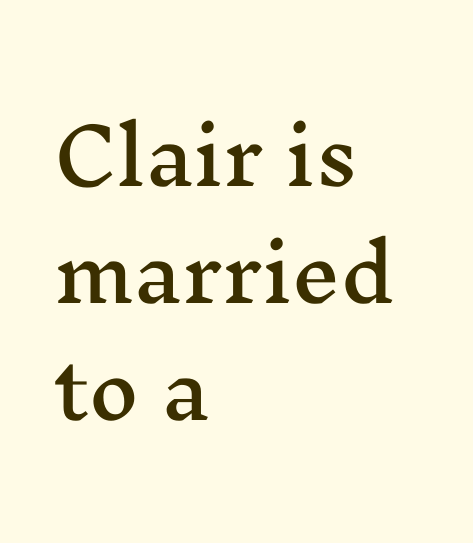
The image shows 77 px wide serif type, upright; set left-aligned, normal line spacing (1.52x), normal letter spacing, not underlined; medium stroke contrast and a medium x-height.
